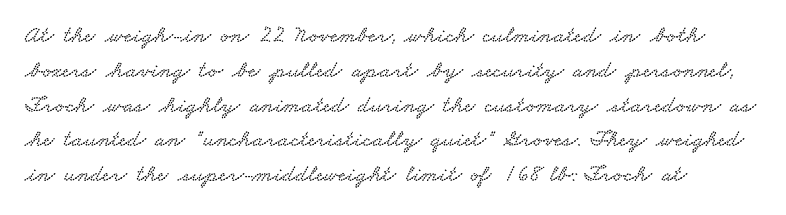
{"underline": "no", "align": "left", "line_spacing": "normal", "line_spacing_ratio": 1.45, "letter_spacing": "normal", "letter_spacing_em": 0.0, "glyph_px": 24}
